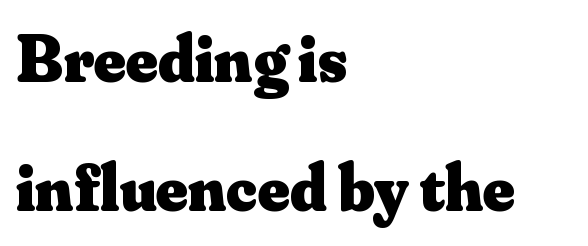
Q: Is the text bold? A: Yes.
Q: Is the text italic (slanted)? A: No, it is upright.
Q: Is the typeface a serif or a sans-serif typeface? A: Serif.
Q: Is the text underlined? A: No.
Q: How is the paragraph aligned? A: Left-aligned.
Q: Is the spacing between letters normal or unusually wide? A: Normal.
Q: Is the spacing between lines tight, normal or loose? A: Loose.
Q: Width (condensed, normal, or wide)? A: Normal.
Q: Stroke contrast? A: Medium.
Q: x-height? A: Small.
Q: Monospaced? A: No.
